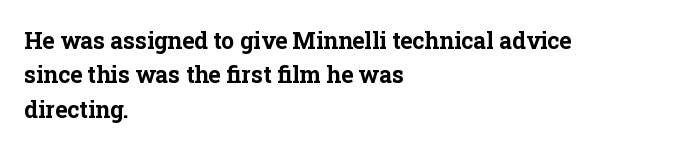
{"italic": "no", "bold": "yes", "underline": "no", "align": "left", "line_spacing": "normal", "line_spacing_ratio": 1.49, "letter_spacing": "normal", "letter_spacing_em": 0.0, "glyph_px": 23}
